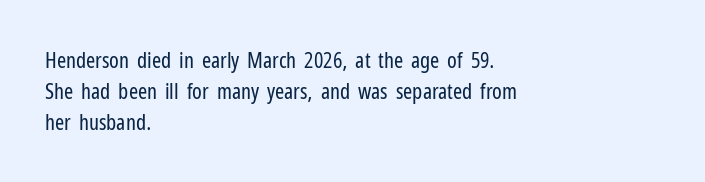
{"italic": "no", "bold": "no", "underline": "no", "align": "left", "line_spacing": "normal", "line_spacing_ratio": 1.4, "letter_spacing": "normal", "letter_spacing_em": 0.0, "glyph_px": 22}
